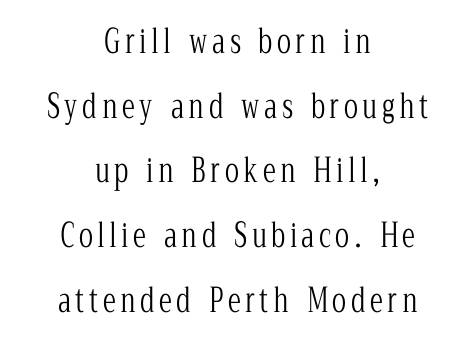
Little horizontal feet cap the strokes, marking this as serif type. Rule under the text: the space is simply empty. This sample uses an upright cut, with every glyph sitting square on the baseline. Stroke thickness stays within the range of a standard reading face or lighter. The compositor balanced each line on the midline. Spacing verdict: proportional, widths tailored to each character.
